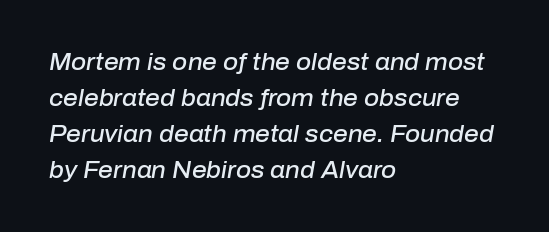
{"italic": "yes", "lean": "right", "slant_degrees": 10, "bold": "semi", "underline": "no", "align": "left", "line_spacing": "normal", "line_spacing_ratio": 1.56, "letter_spacing": "normal", "letter_spacing_em": 0.0, "glyph_px": 23}
